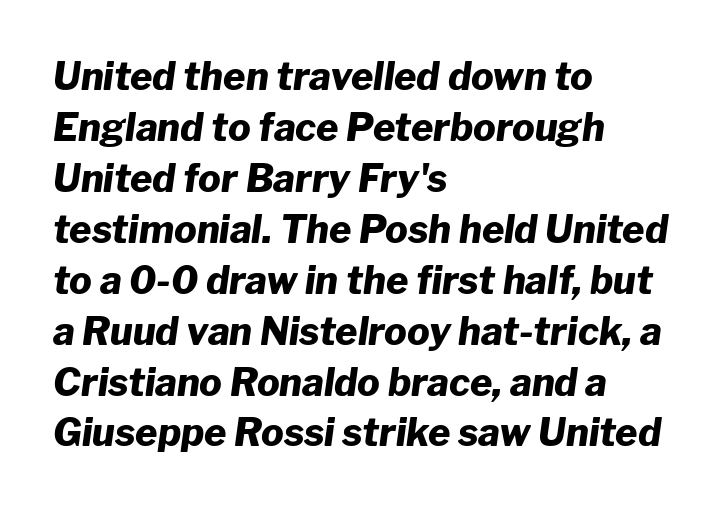
The image shows 38 px heavy type, italic (leaning right); set left-aligned, normal line spacing (1.34x), normal letter spacing, not underlined; low stroke contrast and a medium x-height.
